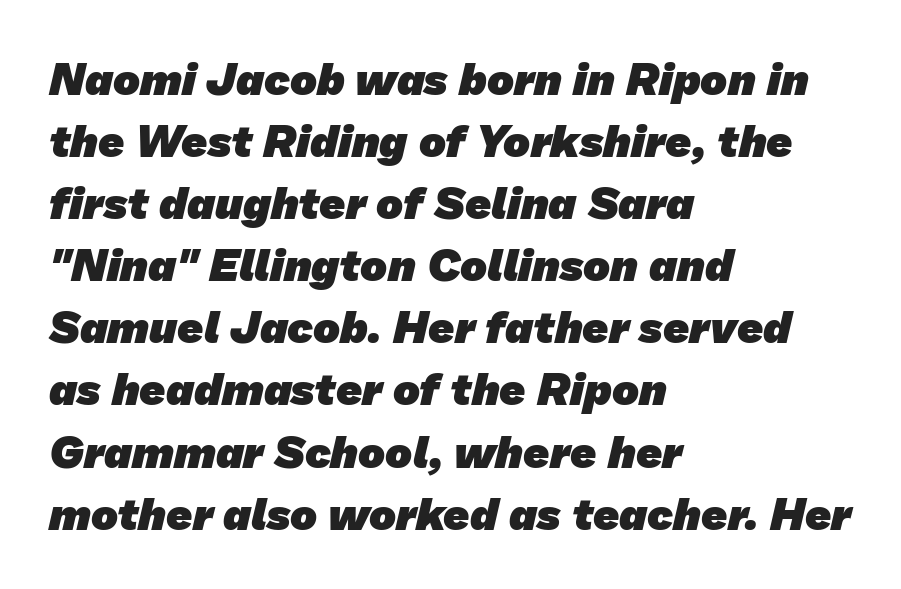
Q: Is the text bold? A: Yes.
Q: Is the typeface a serif or a sans-serif typeface? A: Sans-serif.
Q: Is the text underlined? A: No.
Q: How is the paragraph aligned? A: Left-aligned.
Q: Is the spacing between letters normal or unusually wide? A: Normal.
Q: Is the spacing between lines tight, normal or loose? A: Normal.
Q: Width (condensed, normal, or wide)? A: Normal.
Q: Stroke contrast? A: Low.
Q: x-height? A: Medium.
Q: Monospaced? A: No.
